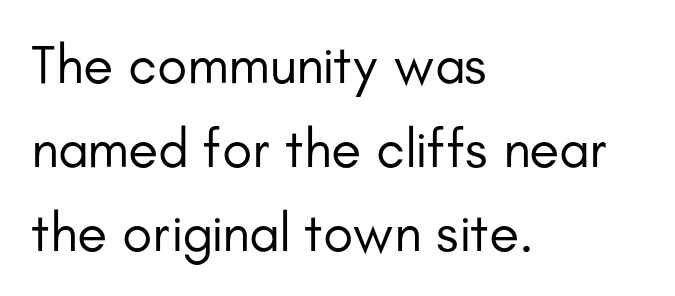
The image shows 55 px regular-weight sans-serif type, upright; set left-aligned, normal line spacing (1.53x), normal letter spacing, not underlined; low stroke contrast and a small x-height.
